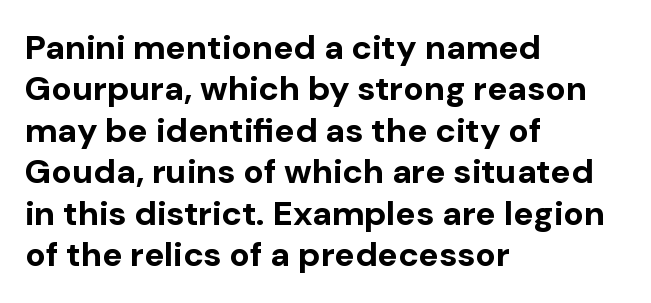
The lines are quadded left. It's the straight-up-and-down kind of type. Standard letterfit; no display-style spreading of the glyphs. On the weight axis this lands at bold, roughly 700. The letters advance in unequal steps, a hallmark of proportional type. Rule under the text: the space is simply empty.
